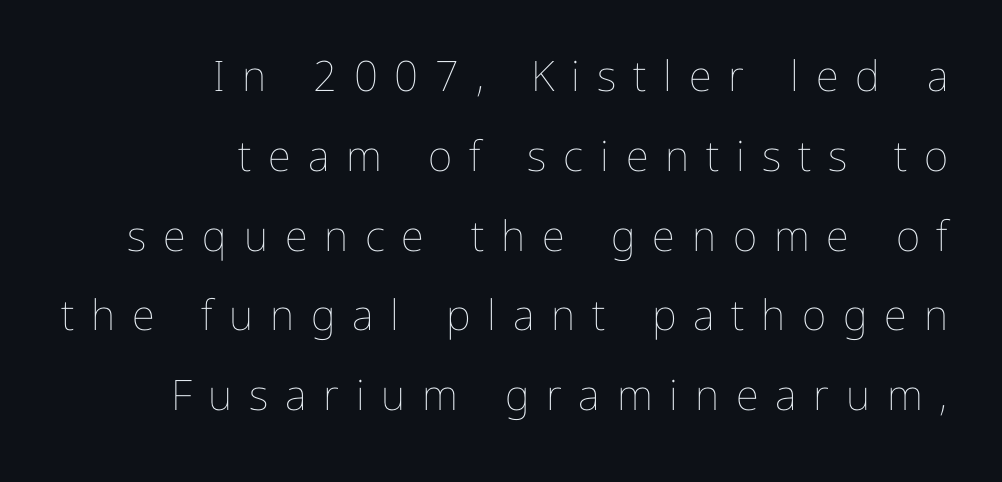
{"italic": "no", "bold": "no", "weight": "thin", "width": "normal", "stroke_contrast": "low", "x_height": "medium", "monospaced": "no", "underline": "no", "align": "right", "line_spacing": "loose", "line_spacing_ratio": 1.9, "letter_spacing": "wide", "letter_spacing_em": 0.4, "glyph_px": 42}
